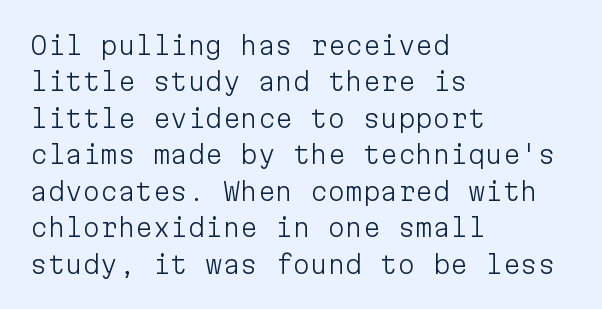
Q: Is the text bold? A: No.
Q: Is the text italic (slanted)? A: No, it is upright.
Q: Is the text underlined? A: No.
Q: How is the paragraph aligned? A: Left-aligned.
Q: Is the spacing between letters normal or unusually wide? A: Normal.
Q: Is the spacing between lines tight, normal or loose? A: Normal.
